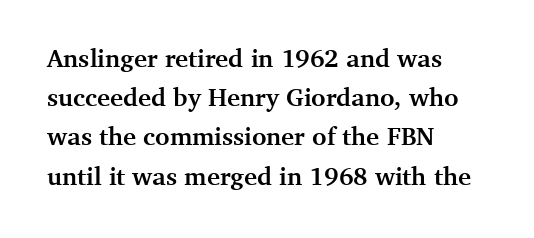
Q: Is the text bold? A: Yes.
Q: Is the text italic (slanted)? A: No, it is upright.
Q: Is the text underlined? A: No.
Q: How is the paragraph aligned? A: Left-aligned.
Q: Is the spacing between letters normal or unusually wide? A: Normal.
Q: Is the spacing between lines tight, normal or loose? A: Normal.
